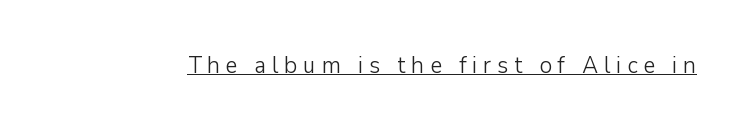
These lines have a slow, spaced-out rhythm from letter to letter. Does a line run under the words? Yes, clearly. Is the stroke heavy? The answer is a plain regular-or-lighter. Is there any slant? The stems are plumb.
